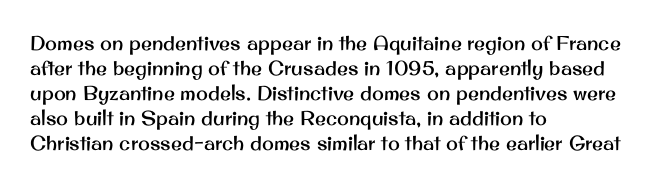
{"italic": "no", "underline": "no", "align": "left", "line_spacing": "normal", "line_spacing_ratio": 1.25, "letter_spacing": "normal", "letter_spacing_em": 0.0, "glyph_px": 20}
